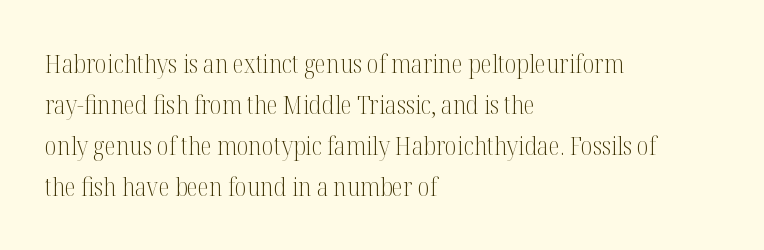
The image shows 26 px text type, upright; set left-aligned, normal line spacing (1.58x), normal letter spacing, not underlined.
